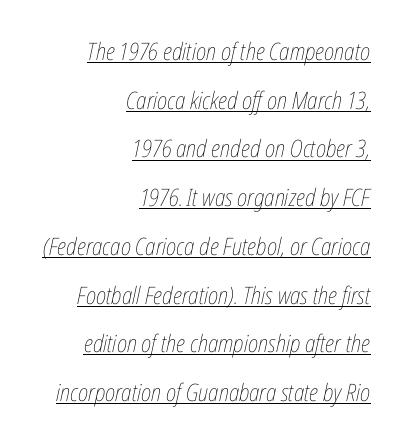
{"italic": "yes", "lean": "right", "slant_degrees": 12, "bold": "no", "underline": "yes", "align": "right", "line_spacing": "loose", "line_spacing_ratio": 2.03, "letter_spacing": "normal", "letter_spacing_em": 0.0, "glyph_px": 24}
